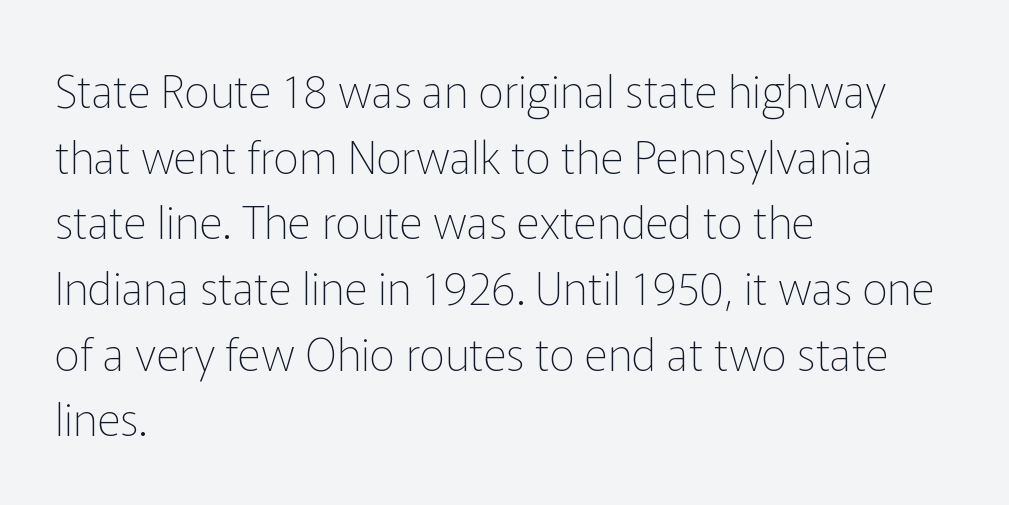
Q: Is the text bold? A: No.
Q: Is the text italic (slanted)? A: No, it is upright.
Q: Is the typeface a serif or a sans-serif typeface? A: Sans-serif.
Q: Is the text underlined? A: No.
Q: How is the paragraph aligned? A: Left-aligned.
Q: Is the spacing between letters normal or unusually wide? A: Normal.
Q: Is the spacing between lines tight, normal or loose? A: Normal.
Q: Width (condensed, normal, or wide)? A: Normal.
Q: Stroke contrast? A: Low.
Q: x-height? A: Medium.
Q: Monospaced? A: No.
